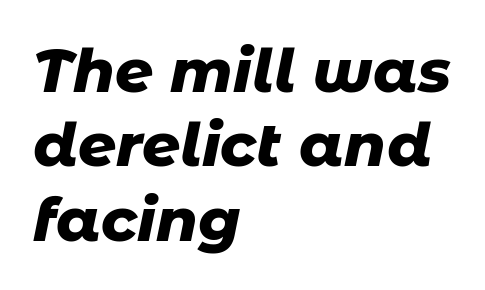
Italic? Definitely — the glyphs are oblique. Students, this is bold: see how much ink each stroke carries. The space directly below the letters is spotless. This rendering uses left alignment, leaving the right contour irregular. Think of a printed novel: that variable character pitch is what you see here.
